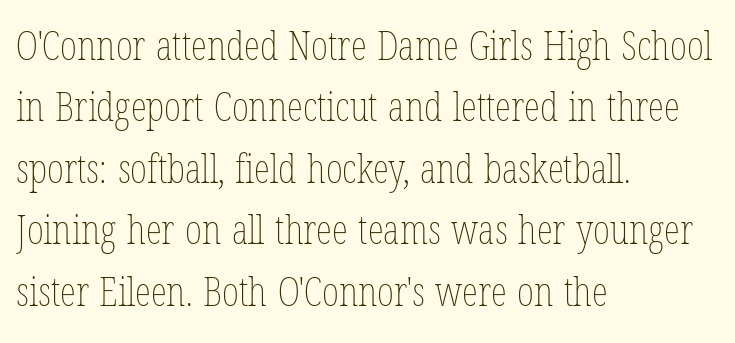
{"italic": "no", "bold": "no", "weight": "thin", "width": "condensed", "stroke_contrast": "low", "x_height": "medium", "monospaced": "no", "underline": "no", "align": "left", "line_spacing": "normal", "line_spacing_ratio": 1.5, "letter_spacing": "normal", "letter_spacing_em": 0.0, "glyph_px": 41}
